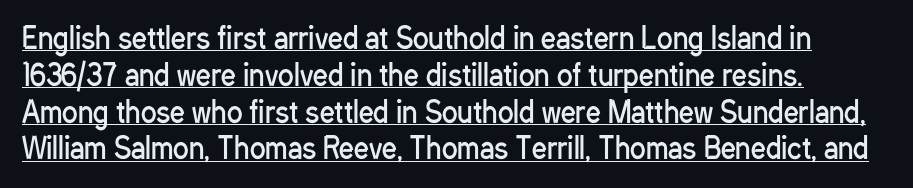
Q: Is the text bold? A: No.
Q: Is the text italic (slanted)? A: No, it is upright.
Q: Is the typeface a serif or a sans-serif typeface? A: Sans-serif.
Q: Is the text underlined? A: Yes.
Q: How is the paragraph aligned? A: Left-aligned.
Q: Is the spacing between letters normal or unusually wide? A: Normal.
Q: Is the spacing between lines tight, normal or loose? A: Normal.
Q: Width (condensed, normal, or wide)? A: Condensed.
Q: Stroke contrast? A: Low.
Q: x-height? A: Medium.
Q: Monospaced? A: No.
